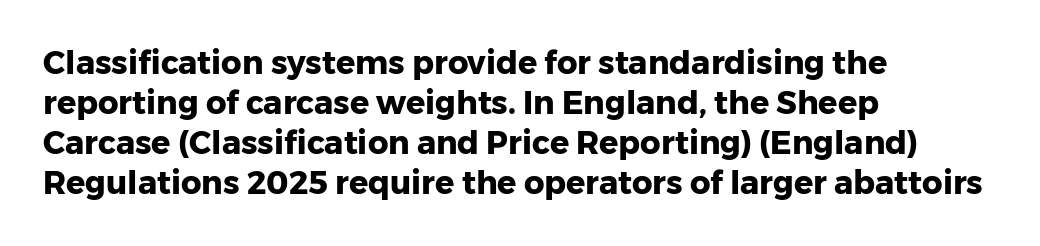
The image shows 32 px heavy sans-serif type, upright; set left-aligned, normal line spacing (1.25x), normal letter spacing, not underlined; low stroke contrast and a medium x-height.
